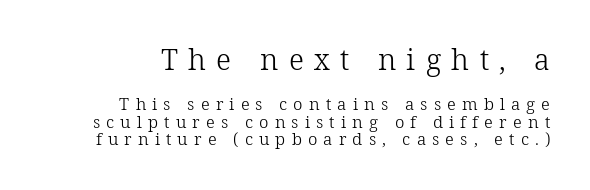
Q: Is the text bold? A: No.
Q: Is the text italic (slanted)? A: No, it is upright.
Q: Is the typeface a serif or a sans-serif typeface? A: Serif.
Q: Is the text underlined? A: No.
Q: How is the paragraph aligned? A: Right-aligned.
Q: Is the spacing between letters normal or unusually wide? A: Unusually wide.
Q: Is the spacing between lines tight, normal or loose? A: Tight.
Q: Which block of text is set in a larger size, the first (top) or the second (bottom)? A: The first (top) one.
Q: Width (condensed, normal, or wide)? A: Normal.
Q: Stroke contrast? A: Low.
Q: x-height? A: Medium.
Q: Monospaced? A: No.
